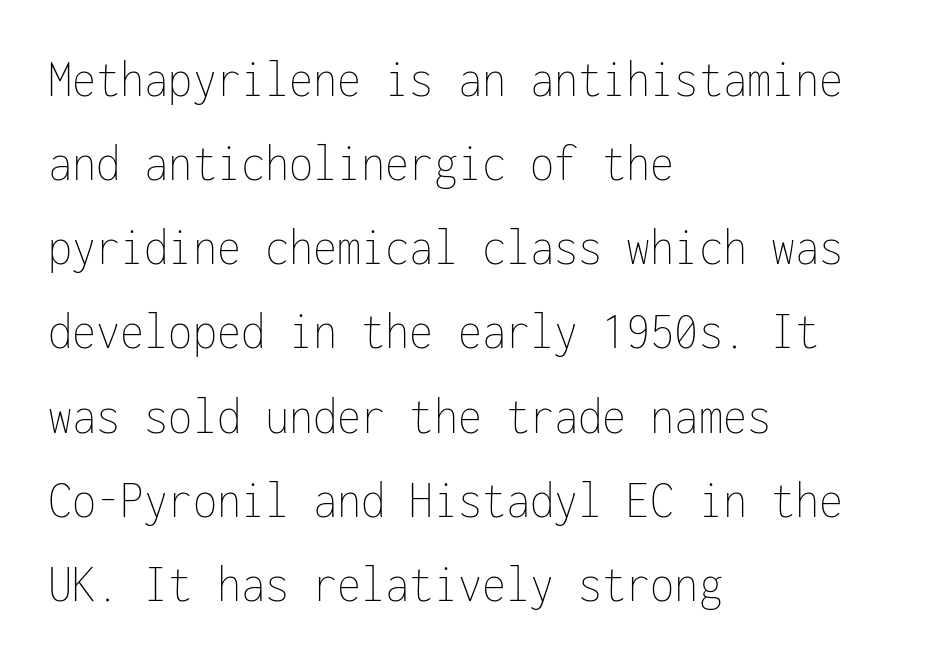
{"italic": "no", "bold": "no", "weight": "thin", "width": "condensed", "stroke_contrast": "low", "x_height": "medium", "monospaced": "yes", "underline": "no", "align": "left", "line_spacing": "normal", "line_spacing_ratio": 1.53, "letter_spacing": "normal", "letter_spacing_em": 0.0, "glyph_px": 55}
